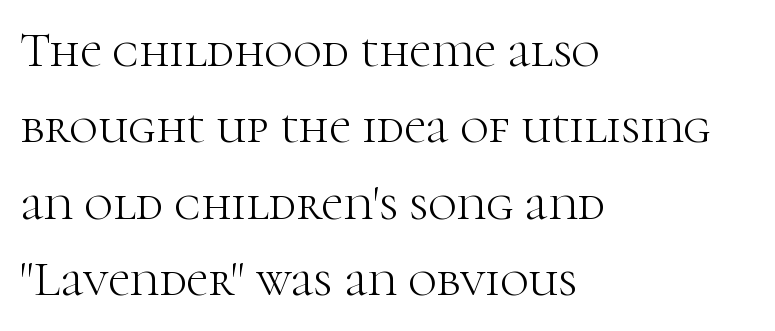
{"serif": "yes", "italic": "no", "bold": "no", "weight": "light", "width": "normal", "stroke_contrast": "high", "x_height": "medium", "monospaced": "no", "underline": "no", "align": "left", "line_spacing": "normal", "line_spacing_ratio": 1.56, "letter_spacing": "normal", "letter_spacing_em": 0.0, "glyph_px": 49}
